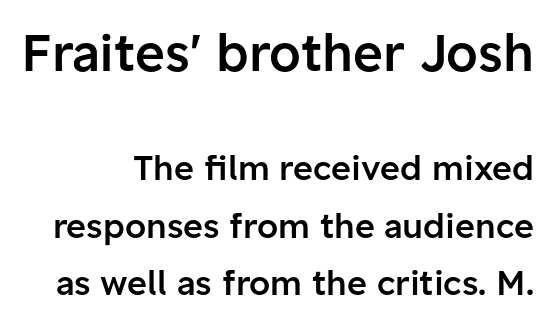
{"serif": "no", "italic": "no", "bold": "semi", "weight": "semibold", "width": "normal", "stroke_contrast": "low", "x_height": "medium", "monospaced": "no", "underline": "no", "line_spacing": "normal", "line_spacing_ratio": 1.68, "letter_spacing": "normal", "letter_spacing_em": 0.0, "larger_block": "first", "size_ratio": 1.5, "glyph_px": 51}
